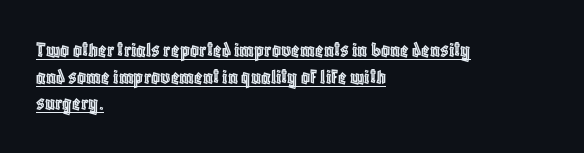
{"italic": "no", "underline": "yes", "align": "left", "line_spacing_ratio": 1.21, "letter_spacing": "normal", "letter_spacing_em": 0.0, "glyph_px": 22}
